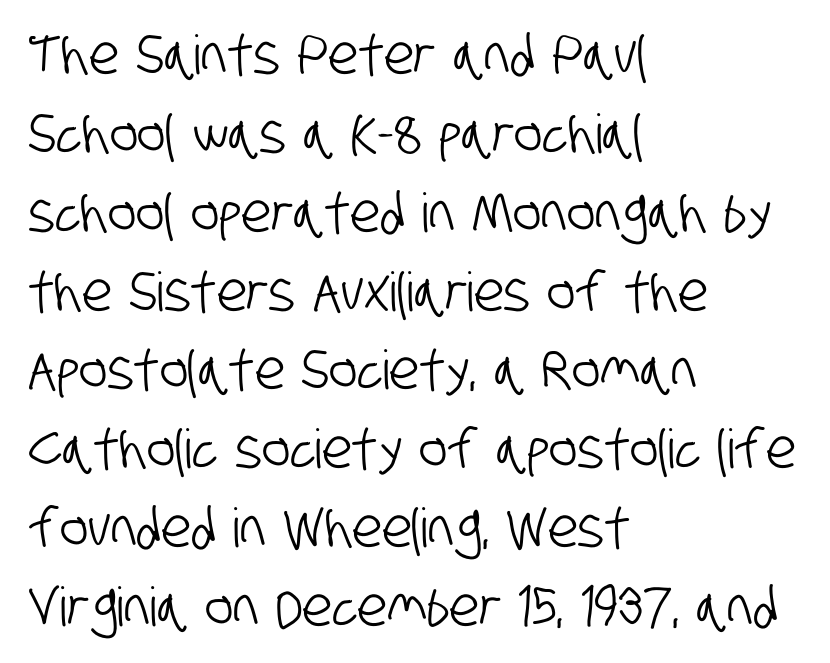
{"serif": "no", "width": "condensed", "stroke_contrast": "low", "x_height": "large", "monospaced": "no", "underline": "no", "align": "left", "line_spacing": "normal", "line_spacing_ratio": 1.46, "letter_spacing": "normal", "letter_spacing_em": 0.0, "glyph_px": 54}
